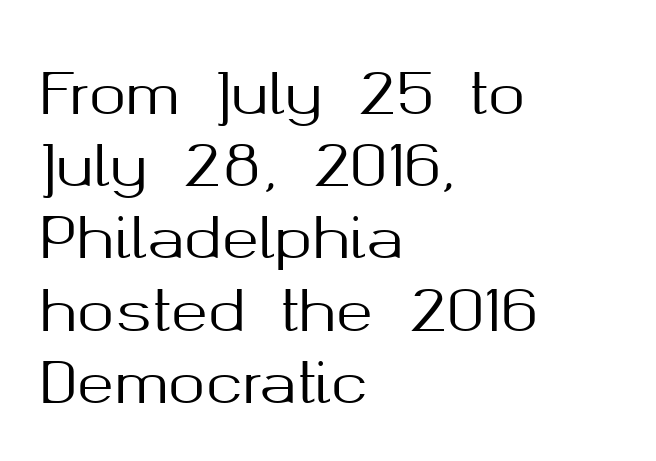
The image shows 56 px sans-serif type, upright; set left-aligned, normal line spacing (1.29x), normal letter spacing, not underlined; medium stroke contrast and a medium x-height.
